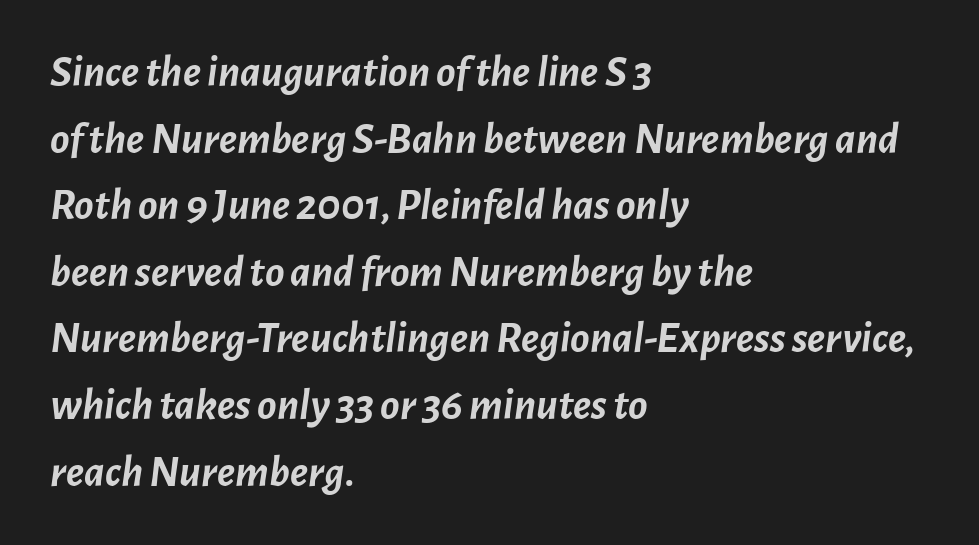
The image shows 45 px semibold type, italic (leaning right); set left-aligned, normal line spacing (1.48x), normal letter spacing, not underlined; low stroke contrast and a medium x-height.
